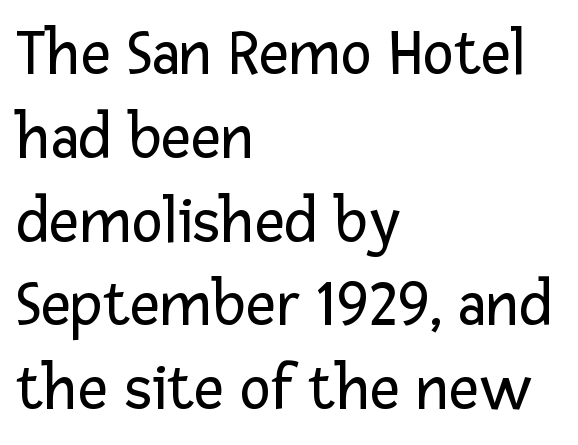
{"serif": "no", "italic": "no", "bold": "no", "weight": "regular", "width": "normal", "stroke_contrast": "low", "x_height": "medium", "monospaced": "no", "underline": "no", "align": "left", "line_spacing": "normal", "line_spacing_ratio": 1.27, "letter_spacing": "normal", "letter_spacing_em": 0.0, "glyph_px": 66}
